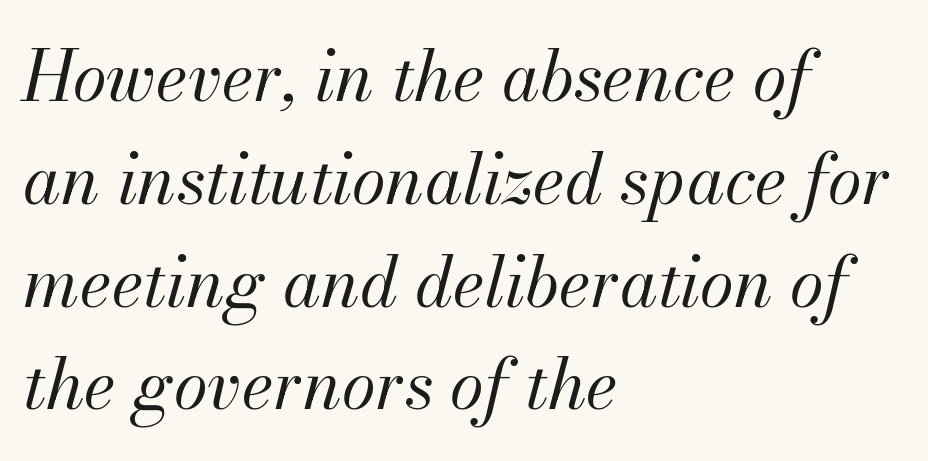
The image shows 69 px regular-weight type, italic (leaning right); set left-aligned, normal line spacing (1.49x), normal letter spacing, not underlined; medium stroke contrast and a small x-height.
